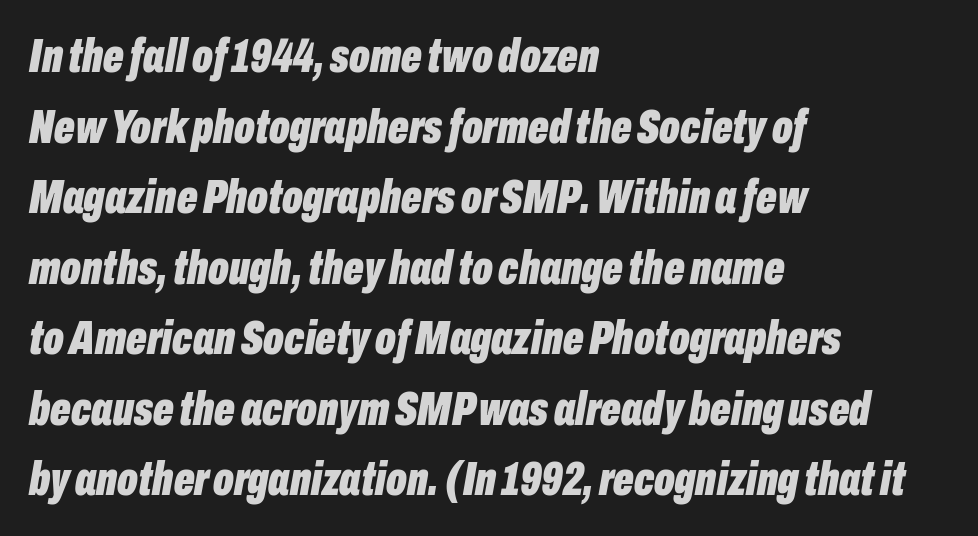
Q: Is the text bold? A: Yes.
Q: Is the text italic (slanted)? A: Yes, it leans right by about 10 degrees.
Q: Is the text underlined? A: No.
Q: How is the paragraph aligned? A: Left-aligned.
Q: Is the spacing between letters normal or unusually wide? A: Normal.
Q: Is the spacing between lines tight, normal or loose? A: Normal.
Q: Width (condensed, normal, or wide)? A: Condensed.
Q: Stroke contrast? A: Low.
Q: x-height? A: Medium.
Q: Monospaced? A: No.
